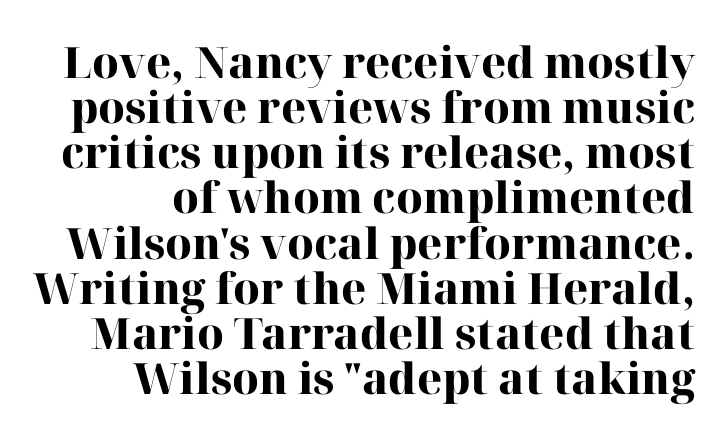
Q: Is the text bold? A: Yes.
Q: Is the text italic (slanted)? A: No, it is upright.
Q: Is the typeface a serif or a sans-serif typeface? A: Serif.
Q: Is the text underlined? A: No.
Q: How is the paragraph aligned? A: Right-aligned.
Q: Is the spacing between letters normal or unusually wide? A: Normal.
Q: Is the spacing between lines tight, normal or loose? A: Tight.
Q: Width (condensed, normal, or wide)? A: Normal.
Q: Stroke contrast? A: High.
Q: x-height? A: Medium.
Q: Monospaced? A: No.
